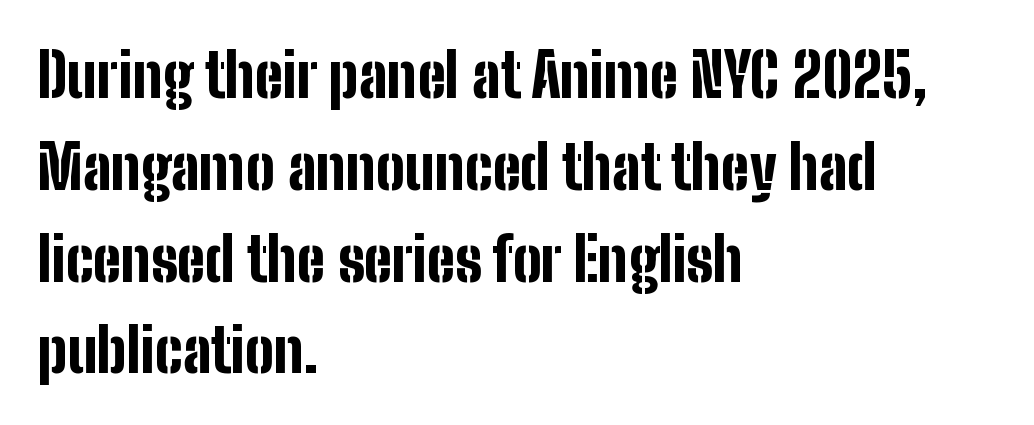
The image shows 60 px bold, condensed sans-serif type, upright; set left-aligned, normal line spacing (1.53x), normal letter spacing, not underlined; low stroke contrast and a medium x-height.
